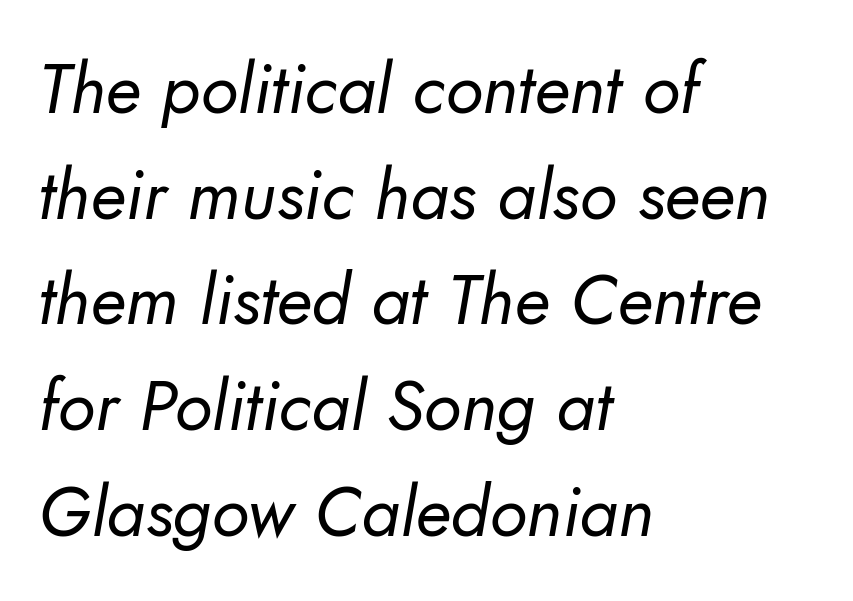
{"serif": "no", "bold": "no", "weight": "regular", "width": "normal", "stroke_contrast": "low", "x_height": "small", "monospaced": "no", "underline": "no", "align": "left", "line_spacing": "normal", "line_spacing_ratio": 1.51, "letter_spacing": "normal", "letter_spacing_em": 0.0, "glyph_px": 70}
